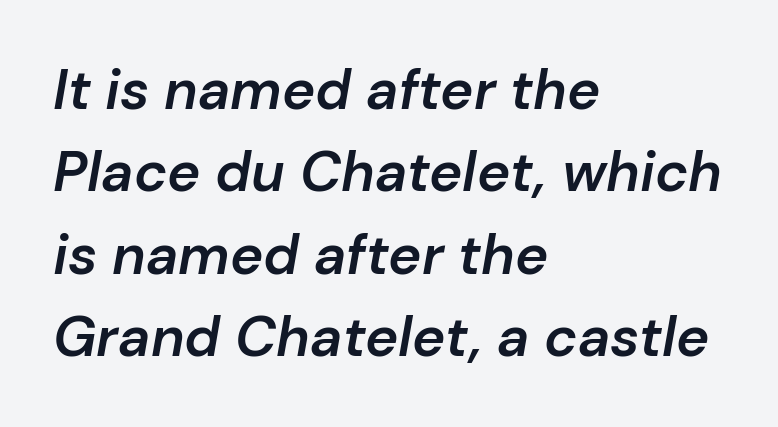
{"italic": "yes", "lean": "right", "slant_degrees": 10, "bold": "semi", "weight": "semibold", "width": "normal", "stroke_contrast": "low", "x_height": "medium", "monospaced": "no", "underline": "no", "align": "left", "line_spacing": "normal", "line_spacing_ratio": 1.47, "letter_spacing": "normal", "letter_spacing_em": 0.0, "glyph_px": 56}
